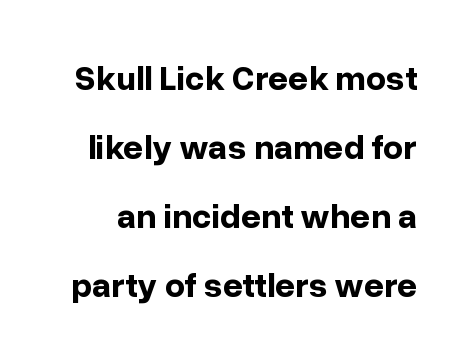
The letters are bold, with thick, heavy strokes. Varying glyph widths throughout — classic text-font behaviour. Short note: letters normally spaced. The leading is generous, giving the passage an open texture.
